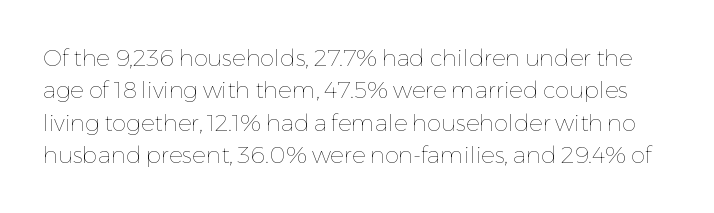
Students, observe: this is what conventionally led text looks like. The face used here is rendered with its standard letterfit. The font's upright variant was chosen for this text. Clear beneath every line of the passage. The letters look calm and open, with moderate or lighter stems.
